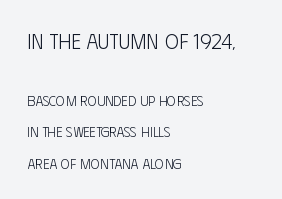
Q: Is the text bold? A: No.
Q: Is the text italic (slanted)? A: No, it is upright.
Q: Is the text underlined? A: No.
Q: How is the paragraph aligned? A: Left-aligned.
Q: Is the spacing between letters normal or unusually wide? A: Normal.
Q: Is the spacing between lines tight, normal or loose? A: Loose.
Q: Which block of text is set in a larger size, the first (top) or the second (bottom)? A: The first (top) one.
